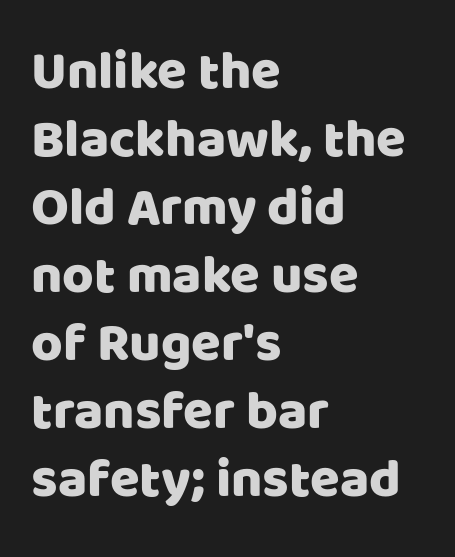
All the whitespace from short lines collects on the right. Proportional: the letters do not fall into vertical columns. Does the leading feel generous? No, just average. Short note: letters normally spaced. The typeface chosen for these lines omits serifs. Each row of text sits above clean, open space.
